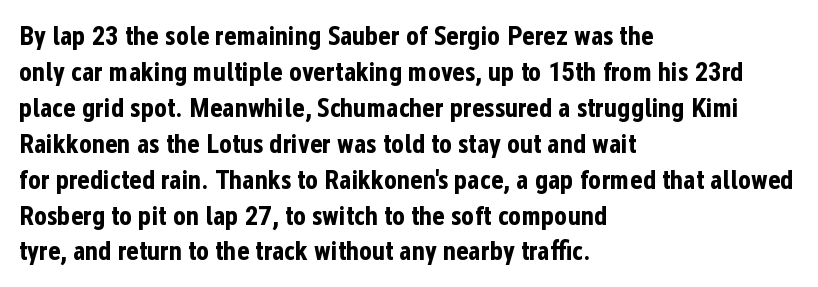
Is there much room between lines? A standard amount, neither cramped nor airy. This rendering features lettering with no underline. The typography opts for an upright posture over an oblique one. Standard letterfit; no display-style spreading of the glyphs. Line starts are locked; line ends wander. Heavy-handed strokes throughout: this text is bold.
